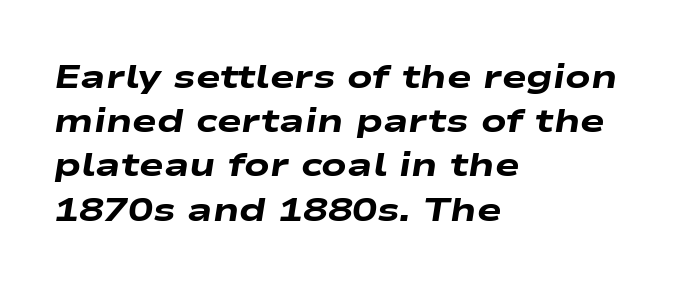
{"italic": "yes", "lean": "right", "slant_degrees": 9, "bold": "yes", "weight": "heavy", "width": "wide", "stroke_contrast": "low", "x_height": "medium", "monospaced": "no", "underline": "no", "align": "left", "line_spacing": "normal", "line_spacing_ratio": 1.34, "letter_spacing": "normal", "letter_spacing_em": 0.0, "glyph_px": 33}
